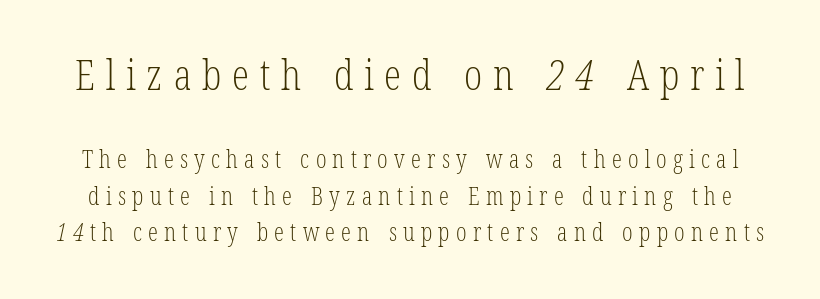
Q: Is the text bold? A: No.
Q: Is the typeface a serif or a sans-serif typeface? A: Serif.
Q: Is the text underlined? A: No.
Q: Is the spacing between letters normal or unusually wide? A: Unusually wide.
Q: Is the spacing between lines tight, normal or loose? A: Normal.
Q: Which block of text is set in a larger size, the first (top) or the second (bottom)? A: The first (top) one.
Q: Width (condensed, normal, or wide)? A: Condensed.
Q: Stroke contrast? A: Low.
Q: x-height? A: Medium.
Q: Monospaced? A: No.
